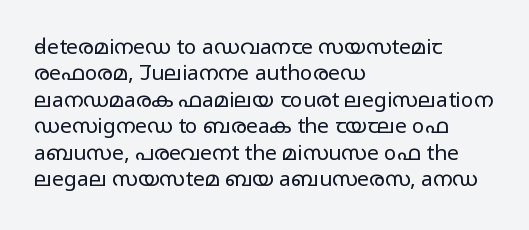
{"italic": "no", "bold": "no", "underline": "no", "align": "left", "line_spacing": "normal", "line_spacing_ratio": 1.26, "letter_spacing": "normal", "letter_spacing_em": 0.0, "glyph_px": 21}
